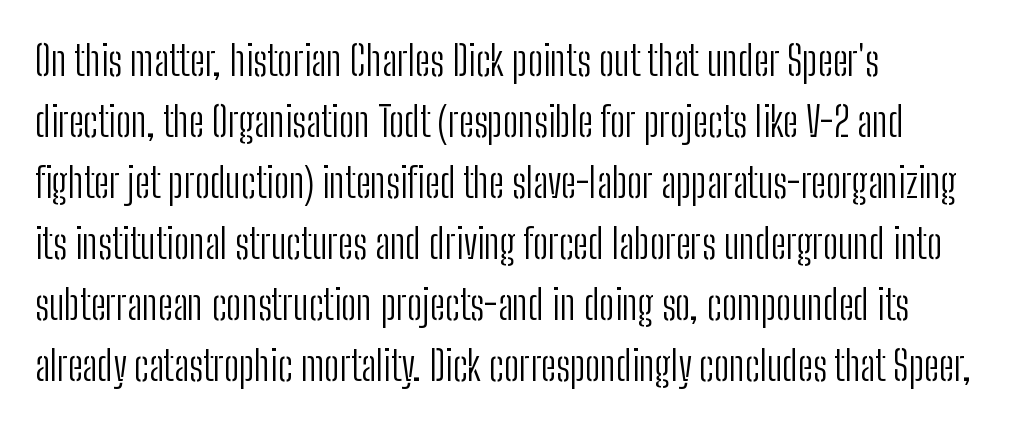
The image shows 41 px light, condensed sans-serif type, upright; set left-aligned, normal line spacing (1.49x), normal letter spacing, not underlined; low stroke contrast and a medium x-height.
